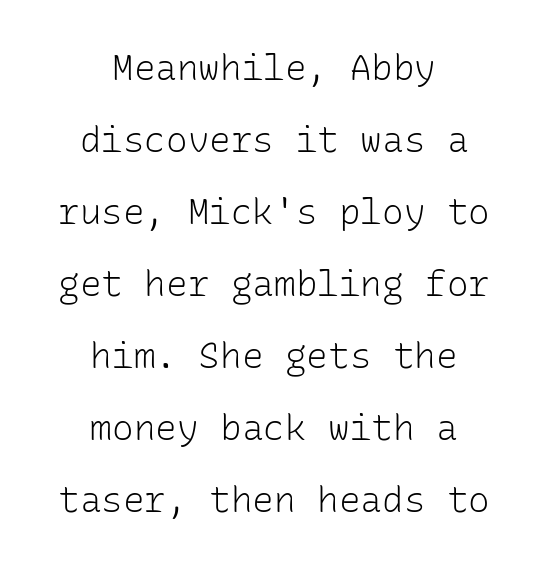
{"serif": "no", "italic": "no", "bold": "no", "weight": "light", "width": "normal", "stroke_contrast": "low", "x_height": "medium", "monospaced": "yes", "underline": "no", "align": "center", "line_spacing": "loose", "line_spacing_ratio": 2.0, "letter_spacing": "normal", "letter_spacing_em": 0.0, "glyph_px": 36}
